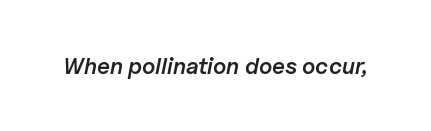
A bare baseline throughout the passage. Each word holds together tightly as a unit, with standard inter-letter gaps. Notice the strokes are somewhat thickened but not fully heavy: this is a semibold. Notice how the stems are inclined rather than vertical — that's the hallmark of italics.
